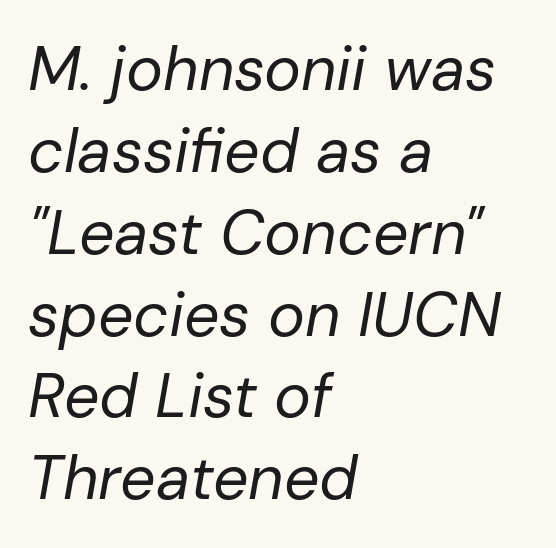
The image shows 62 px regular-weight type, italic (leaning right); set left-aligned, normal line spacing (1.32x), normal letter spacing, not underlined; low stroke contrast and a medium x-height.
